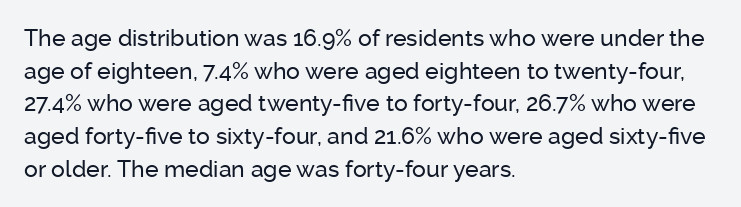
The image shows 23 px text type, upright; set left-aligned, normal line spacing (1.42x), normal letter spacing, not underlined.
